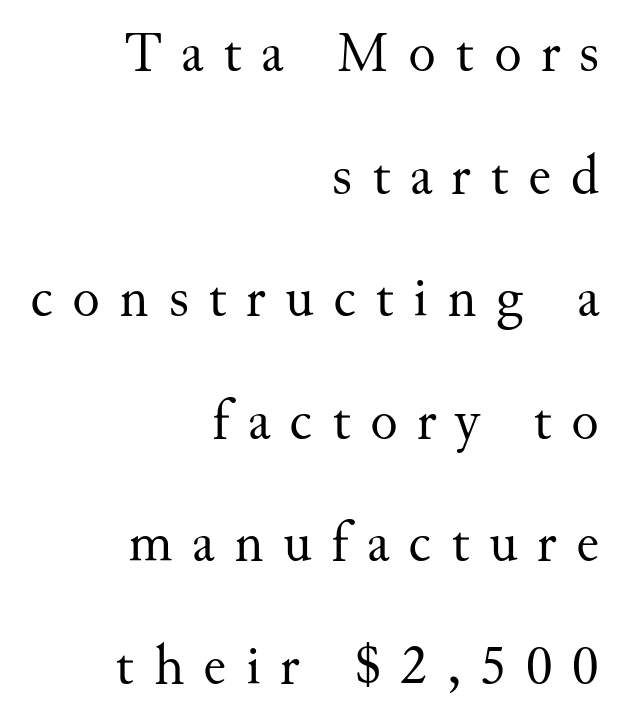
The gaps between neighbouring characters are conspicuously large. The paragraph shown leans on its right margin. Weight: in the light-to-regular range. Nobody drew a line under any word here.
